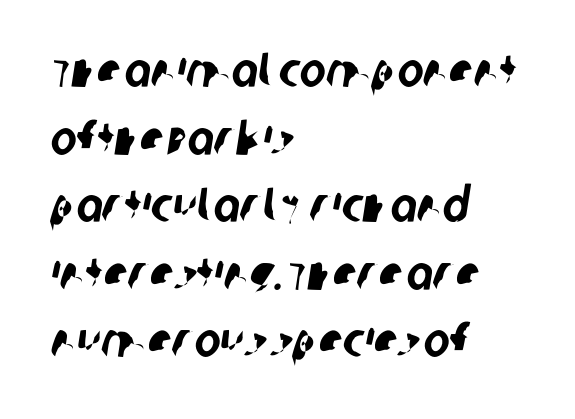
The image shows 49 px condensed sans-serif type; set left-aligned, normal line spacing (1.38x), normal letter spacing, not underlined; low stroke contrast and a large x-height.
